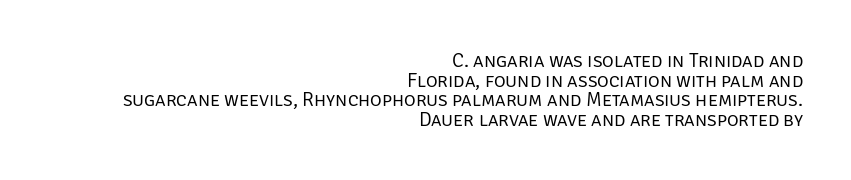
The image shows 20 px text type, upright; set right-aligned, tight line spacing (0.98x), normal letter spacing, not underlined.
